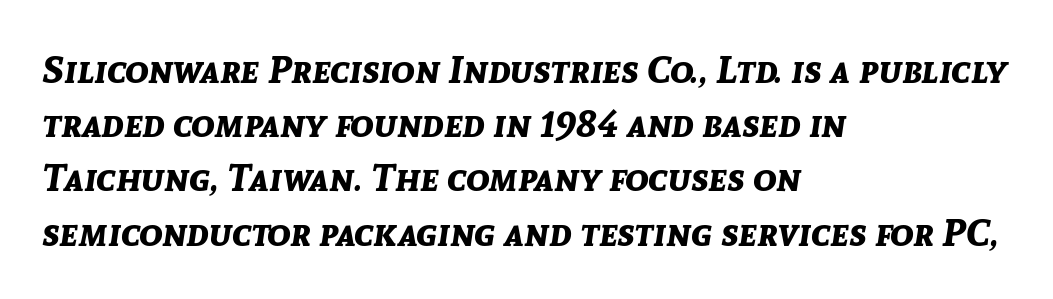
Q: Is the text bold? A: Yes.
Q: Is the text italic (slanted)? A: Yes, it leans right by about 8 degrees.
Q: Is the text underlined? A: No.
Q: How is the paragraph aligned? A: Left-aligned.
Q: Is the spacing between letters normal or unusually wide? A: Normal.
Q: Is the spacing between lines tight, normal or loose? A: Normal.
Q: Width (condensed, normal, or wide)? A: Normal.
Q: Stroke contrast? A: Low.
Q: x-height? A: Medium.
Q: Monospaced? A: No.
